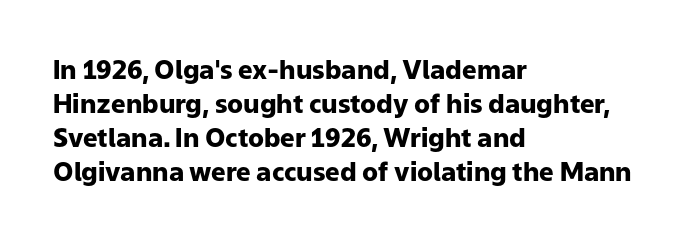
Typeset ragged right — the left edge is the straight one. Words float on clear page, feet unadorned. Vertically, the passage feels balanced, rows spaced as you'd expect. This sample uses plain, unmodified letter spacing. Summary of weight: heavy, a full bold. Characters remain perfectly vertical along every line.
